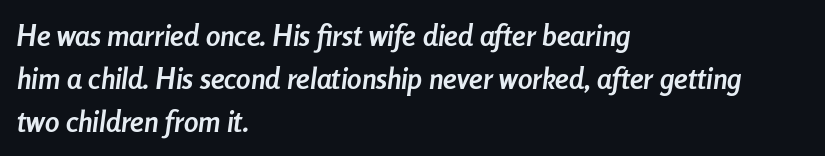
Q: Is the text bold? A: Yes.
Q: Is the text italic (slanted)? A: Yes, it leans right by about 8 degrees.
Q: Is the text underlined? A: No.
Q: How is the paragraph aligned? A: Left-aligned.
Q: Is the spacing between letters normal or unusually wide? A: Normal.
Q: Is the spacing between lines tight, normal or loose? A: Normal.
Q: Width (condensed, normal, or wide)? A: Condensed.
Q: Stroke contrast? A: Low.
Q: x-height? A: Medium.
Q: Monospaced? A: No.
